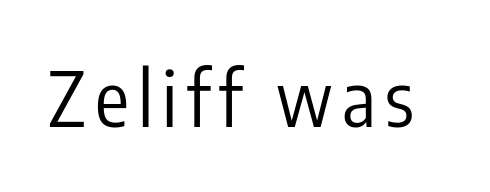
Only glyphs here, with clear space below each row. Note: no serifs on the glyphs. Looks like regular typesetting: each glyph gets only the width it needs. The font is comparable to plain body text, perhaps lighter. Nope, not italic — everything's standing straight.
